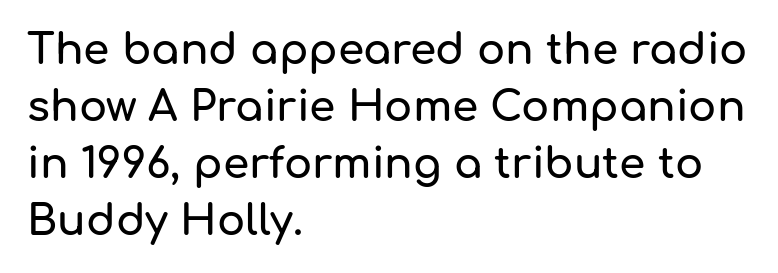
Q: Is the text italic (slanted)? A: No, it is upright.
Q: Is the typeface a serif or a sans-serif typeface? A: Sans-serif.
Q: Is the text underlined? A: No.
Q: How is the paragraph aligned? A: Left-aligned.
Q: Is the spacing between letters normal or unusually wide? A: Normal.
Q: Is the spacing between lines tight, normal or loose? A: Normal.
Q: Width (condensed, normal, or wide)? A: Normal.
Q: Stroke contrast? A: Low.
Q: x-height? A: Medium.
Q: Monospaced? A: No.
